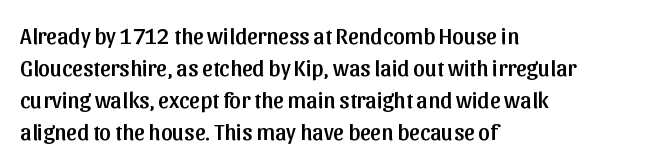
{"italic": "no", "underline": "no", "align": "left", "line_spacing": "normal", "line_spacing_ratio": 1.39, "letter_spacing": "normal", "letter_spacing_em": 0.0, "glyph_px": 23}
